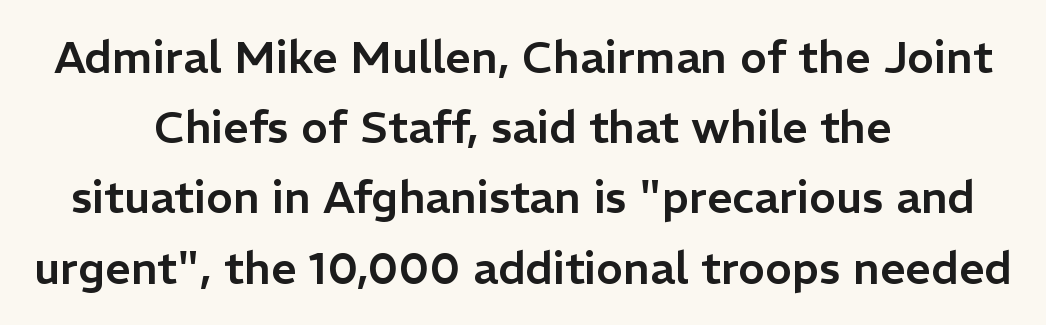
Which margin do the lines hug? Neither — every line sits in the middle. A typesetter would label this face a sans. Students, note that the glyphs here touch the page at normal intervals. Type without underlining. Rendered with straight, roman letterforms. The letters advance in unequal steps, a hallmark of proportional type.
